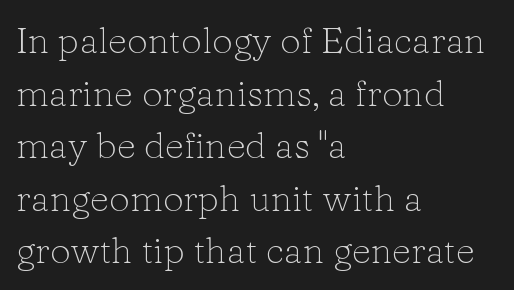
The image shows 37 px light serif type, upright; set left-aligned, normal line spacing (1.42x), normal letter spacing, not underlined; low stroke contrast and a medium x-height.
